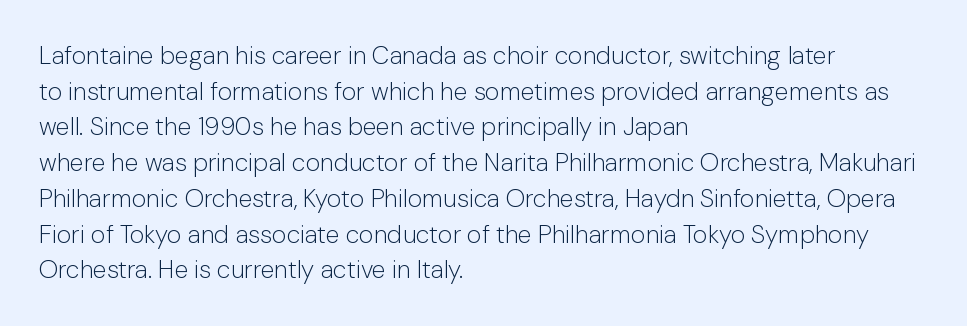
No word sits above an underline. These lines stack with their left ends in a neat column. The line-height multiplier appears to be the usual default. Ordinary non-slanted type is in use. Students, note that the glyphs here touch the page at normal intervals.
